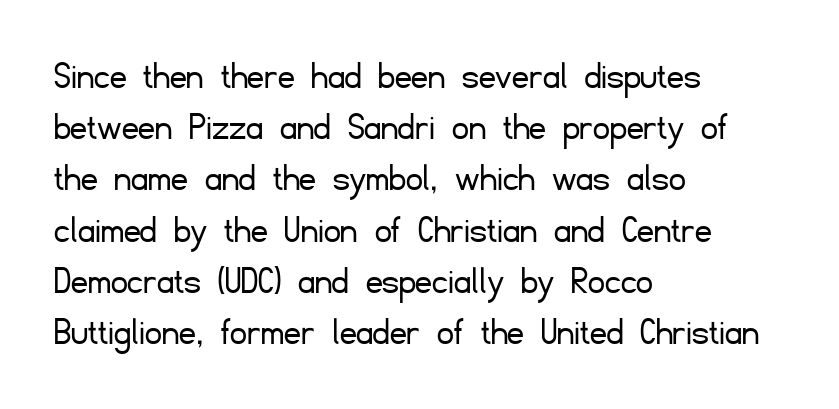
Q: Is the text bold? A: No.
Q: Is the text italic (slanted)? A: No, it is upright.
Q: Is the typeface a serif or a sans-serif typeface? A: Sans-serif.
Q: Is the text underlined? A: No.
Q: How is the paragraph aligned? A: Left-aligned.
Q: Is the spacing between letters normal or unusually wide? A: Normal.
Q: Is the spacing between lines tight, normal or loose? A: Normal.
Q: Width (condensed, normal, or wide)? A: Normal.
Q: Stroke contrast? A: Low.
Q: x-height? A: Small.
Q: Monospaced? A: No.
